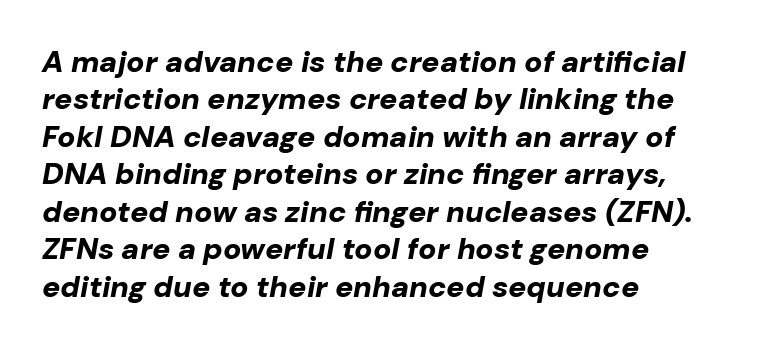
How are the letters spaced? Ordinarily, with no added tracking. A dark, heavy texture on the line: the type is bold. An italicized treatment has been applied to the whole sample. Do the characters align in a grid? No, the font is proportional.
